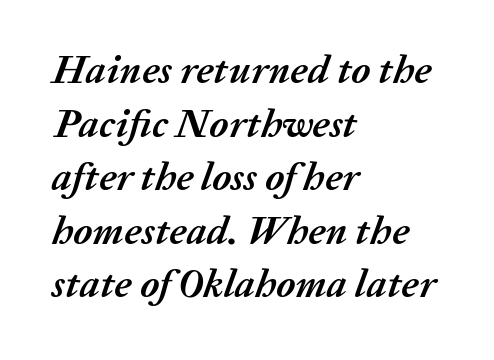
Observe the lean: these are italic letterforms. This sample keeps an unexceptional amount of space between lines. Between one letter and the next there's only the usual sliver of space. Note the varied advance widths — an 'i' is clearly narrower than an 'm'.
